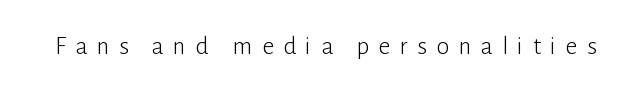
The image shows 26 px text type, upright; set unusually wide letter spacing (+0.36 em), not underlined.
